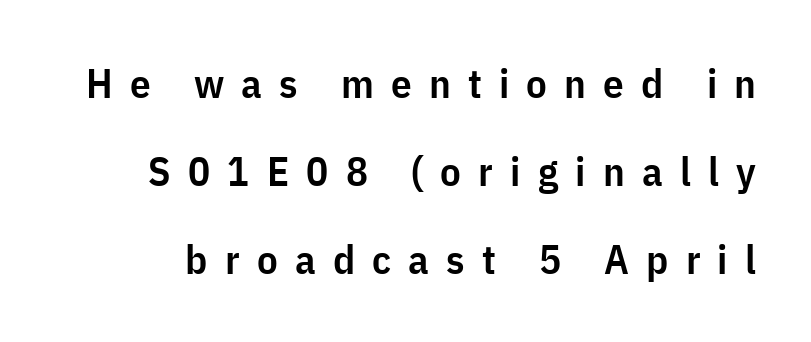
One glance says open: line gaps are wider than usual. This is moderately heavy type, rendered in semibold. The space beneath each line is pristine and unruled. Each letter keeps its own natural width here, so spacing adapts to shape. The typography opts for an upright posture over an oblique one. The glyphs in this specimen are sans serif.
